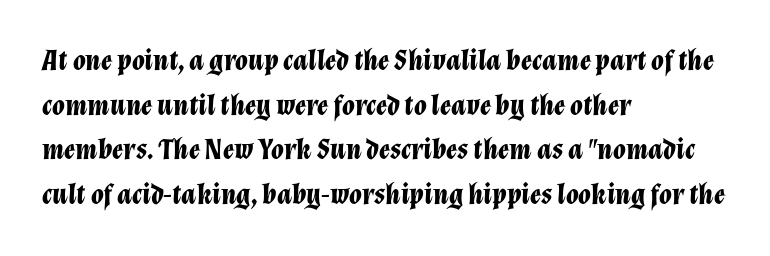
The image shows 29 px bold type, italic (leaning right); set left-aligned, normal line spacing (1.54x), normal letter spacing, not underlined; low stroke contrast and a medium x-height.
